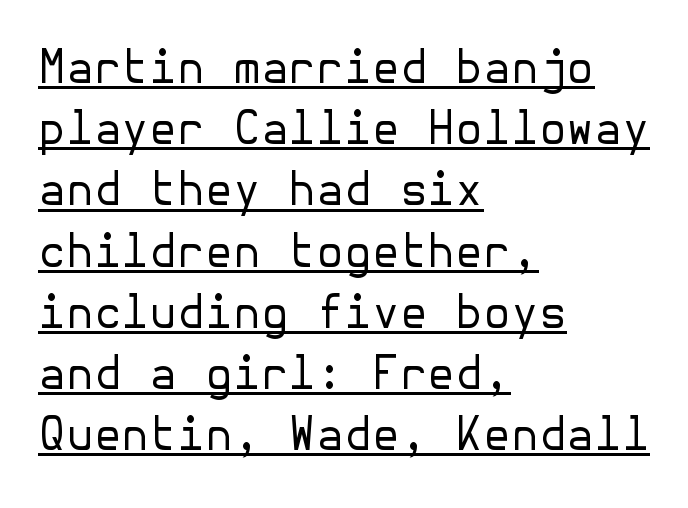
{"serif": "no", "italic": "no", "bold": "no", "weight": "regular", "width": "normal", "stroke_contrast": "low", "x_height": "medium", "underline": "yes", "align": "left", "line_spacing": "normal", "line_spacing_ratio": 1.36, "letter_spacing": "normal", "letter_spacing_em": 0.0, "glyph_px": 45}
